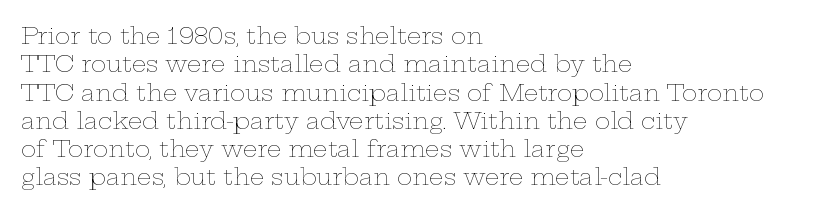
Q: Is the text bold? A: No.
Q: Is the text italic (slanted)? A: No, it is upright.
Q: Is the text underlined? A: No.
Q: How is the paragraph aligned? A: Left-aligned.
Q: Is the spacing between letters normal or unusually wide? A: Normal.
